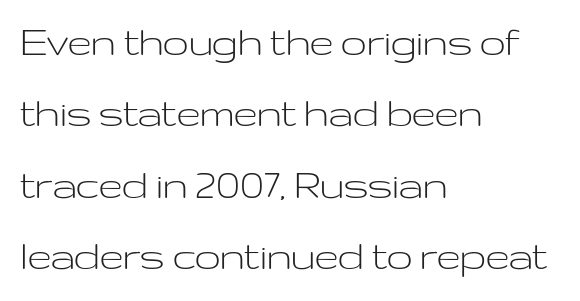
Nothing sits at the stroke ends, so this counts as sans-serif. No word sits above an underline. Weight class: somewhere from thin through regular. Short and long lines alike share a common starting point at left. Successive baselines arrive at the customary interval. Italic: no, the glyphs are upright roman.
